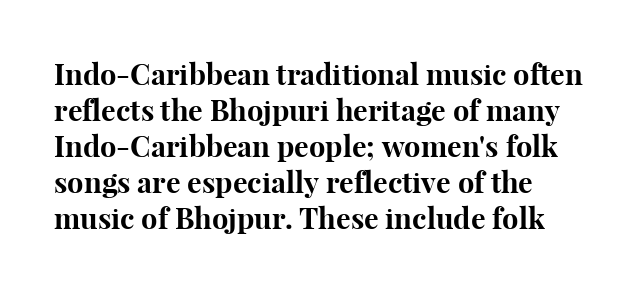
Tracking here is standard; glyphs follow each other at the usual distance. Character widths vary here, with narrow letters taking less room than wide ones. Look at the stroke-to-counter ratio: heavy, a bold. Quick note: not italic, upright.
